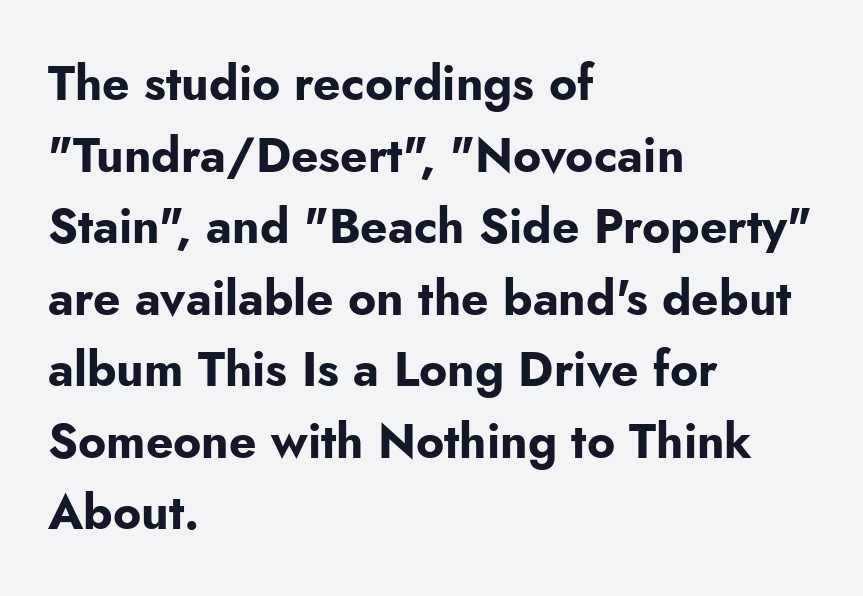
Q: Is the text bold? A: Yes.
Q: Is the text italic (slanted)? A: No, it is upright.
Q: Is the typeface a serif or a sans-serif typeface? A: Sans-serif.
Q: Is the text underlined? A: No.
Q: How is the paragraph aligned? A: Left-aligned.
Q: Is the spacing between letters normal or unusually wide? A: Normal.
Q: Is the spacing between lines tight, normal or loose? A: Normal.
Q: Width (condensed, normal, or wide)? A: Normal.
Q: Stroke contrast? A: Low.
Q: x-height? A: Small.
Q: Monospaced? A: No.
